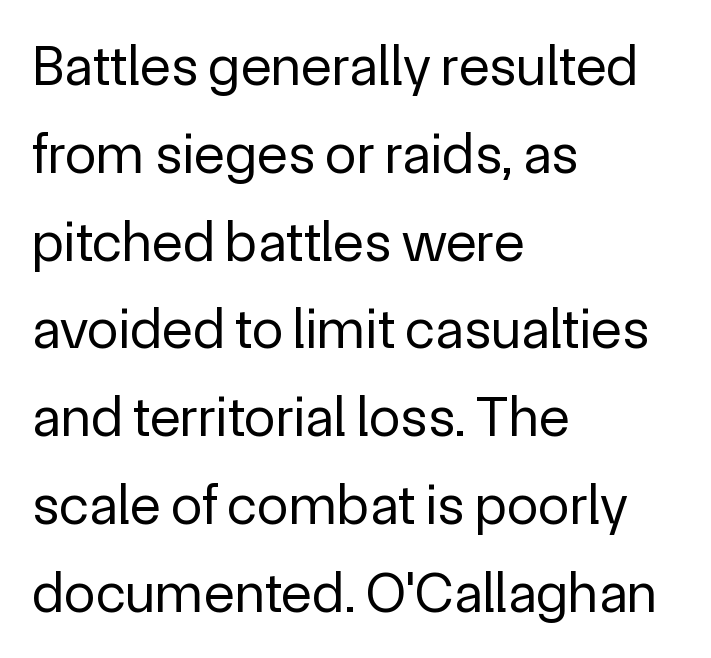
The image shows 57 px regular-weight sans-serif type, upright; set left-aligned, normal line spacing (1.54x), normal letter spacing, not underlined; a medium x-height.
